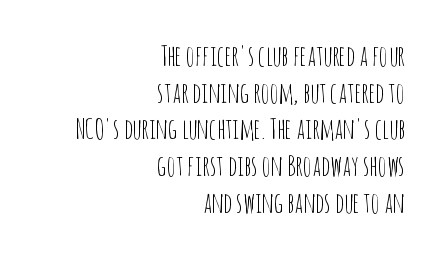
Is the type heavy? It reads as light-to-regular instead. If you drew a line through each stem, it would be perfectly vertical. How are the letters spaced? Ordinarily, with no added tracking. Alignment: flush right. A clean baseline with only descenders dipping below it. The letters advance in unequal steps, a hallmark of proportional type.
